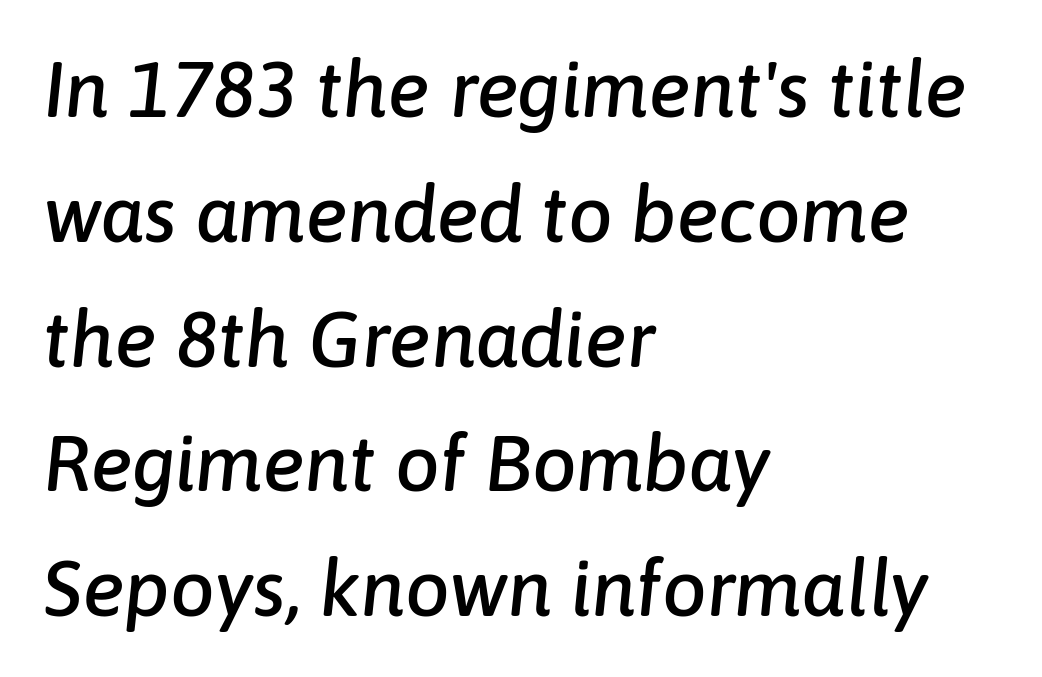
The image shows 79 px text type, italic (leaning right); set left-aligned, normal line spacing (1.58x), normal letter spacing, not underlined; low stroke contrast and a medium x-height.
